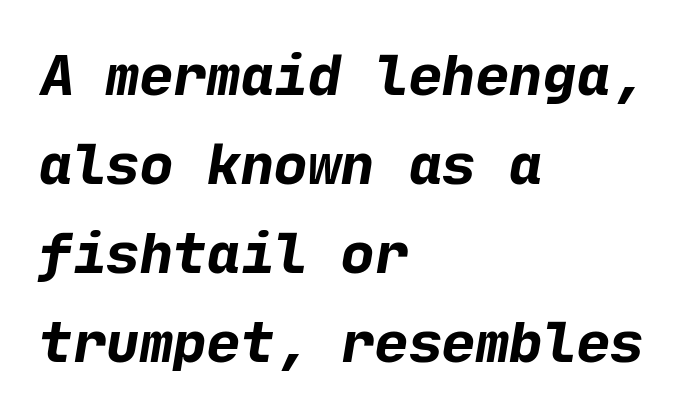
Q: Is the text bold? A: Yes.
Q: Is the typeface a serif or a sans-serif typeface? A: Sans-serif.
Q: Is the text underlined? A: No.
Q: How is the paragraph aligned? A: Left-aligned.
Q: Is the spacing between letters normal or unusually wide? A: Normal.
Q: Is the spacing between lines tight, normal or loose? A: Normal.
Q: Width (condensed, normal, or wide)? A: Normal.
Q: Stroke contrast? A: Low.
Q: x-height? A: Medium.
